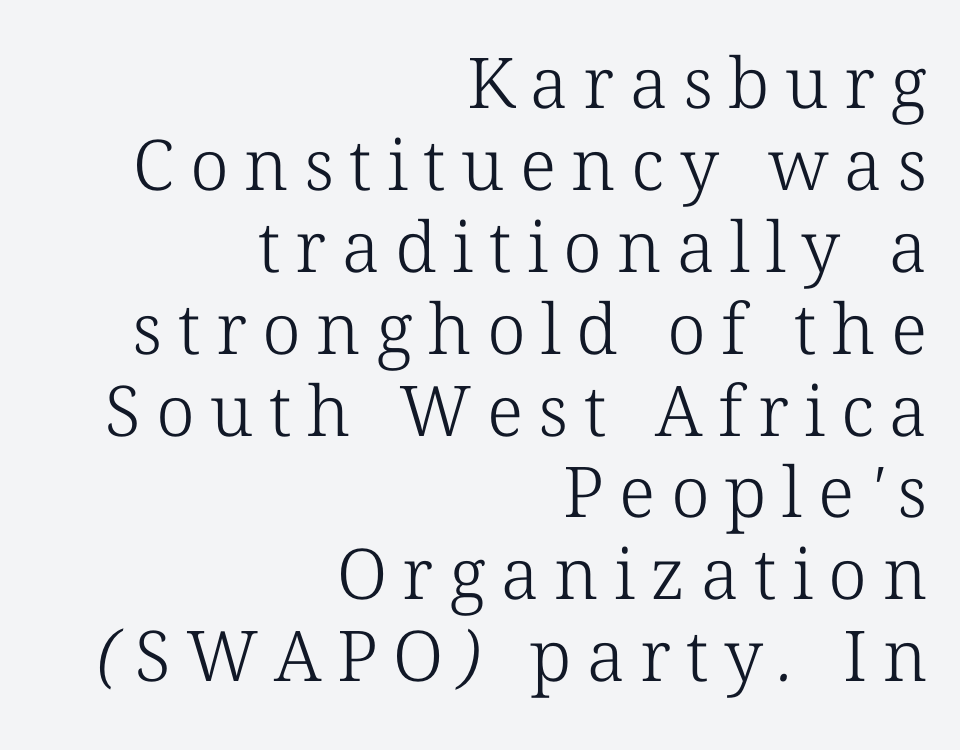
Q: Is the text bold? A: No.
Q: Is the typeface a serif or a sans-serif typeface? A: Serif.
Q: Is the text underlined? A: No.
Q: How is the paragraph aligned? A: Right-aligned.
Q: Is the spacing between letters normal or unusually wide? A: Unusually wide.
Q: Width (condensed, normal, or wide)? A: Normal.
Q: Stroke contrast? A: Low.
Q: x-height? A: Medium.
Q: Monospaced? A: No.
